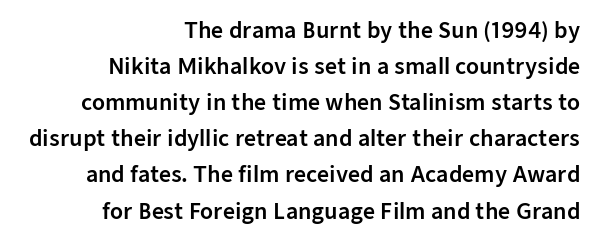
Q: Is the text italic (slanted)? A: No, it is upright.
Q: Is the text underlined? A: No.
Q: How is the paragraph aligned? A: Right-aligned.
Q: Is the spacing between letters normal or unusually wide? A: Normal.
